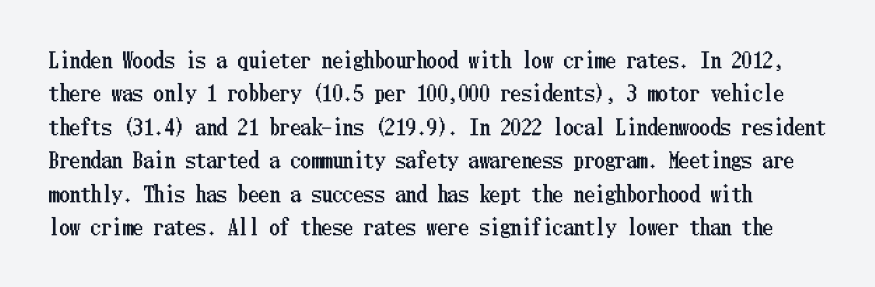
Q: Is the text italic (slanted)? A: No, it is upright.
Q: Is the text underlined? A: No.
Q: Is the spacing between letters normal or unusually wide? A: Normal.
Q: Is the spacing between lines tight, normal or loose? A: Normal.
